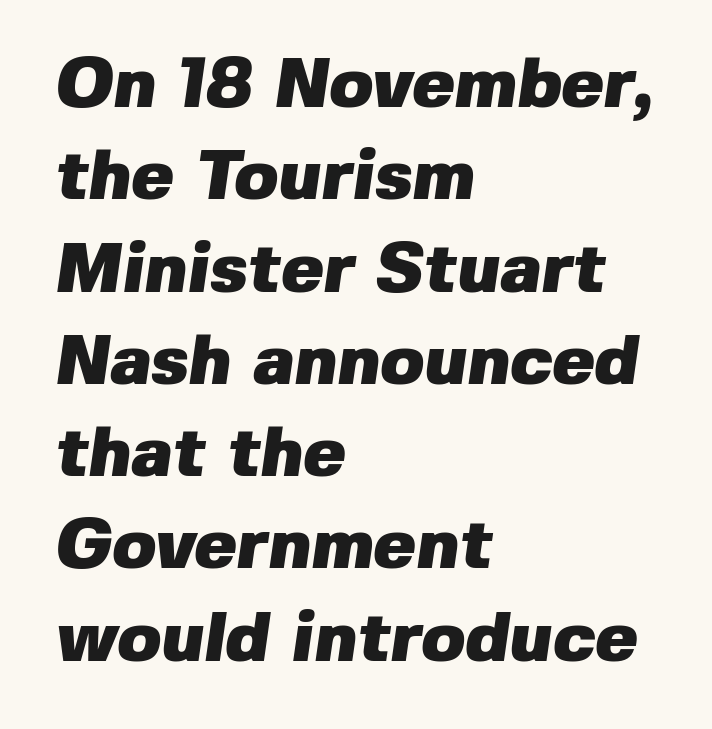
{"serif": "no", "bold": "yes", "weight": "heavy", "width": "normal", "stroke_contrast": "low", "x_height": "medium", "monospaced": "no", "underline": "no", "align": "left", "line_spacing": "normal", "line_spacing_ratio": 1.3, "letter_spacing": "normal", "letter_spacing_em": 0.0, "glyph_px": 71}
